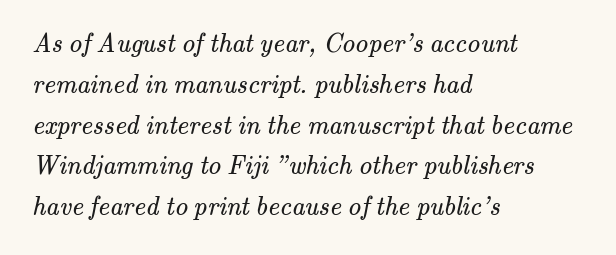
The passage shown stacks its lines at a standard gap. The characters are drawn with everyday or finer stroke widths. Line starts are locked; line ends wander. A typesetter would call this zero additional tracking. The zone under the glyphs is completely vacant.
